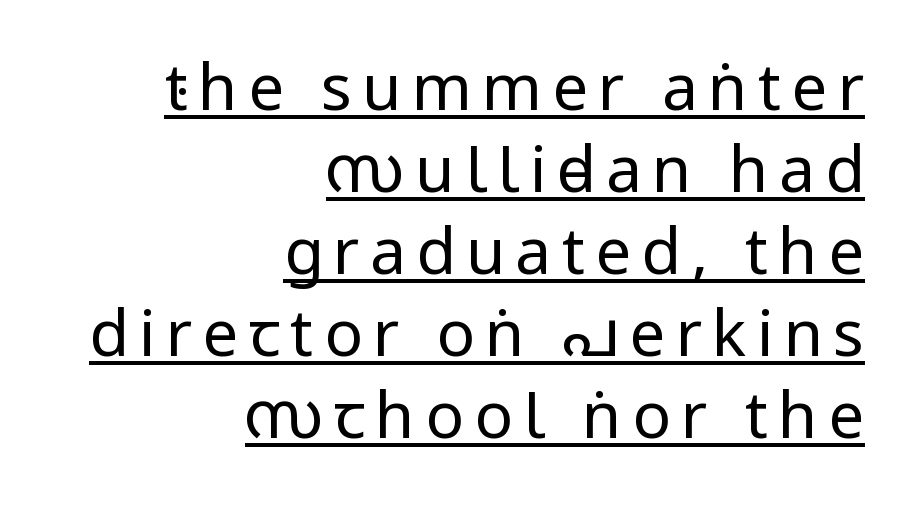
{"serif": "no", "italic": "no", "bold": "no", "weight": "regular", "width": "condensed", "stroke_contrast": "low", "x_height": "large", "monospaced": "no", "underline": "yes", "align": "right", "line_spacing": "normal", "line_spacing_ratio": 1.28, "glyph_px": 64}
